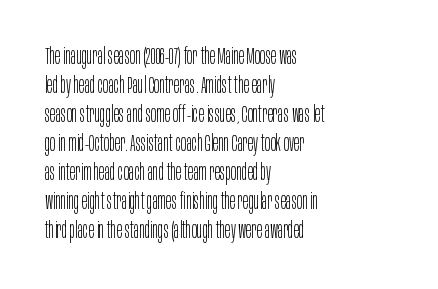
The image shows 23 px text type, upright; set left-aligned, normal line spacing (1.26x), normal letter spacing, not underlined.
